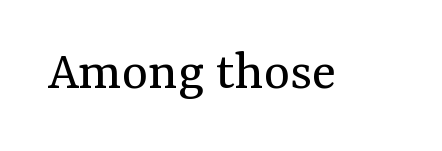
The image shows 56 px regular-weight serif type, upright; set normal letter spacing, not underlined; medium stroke contrast and a medium x-height.
